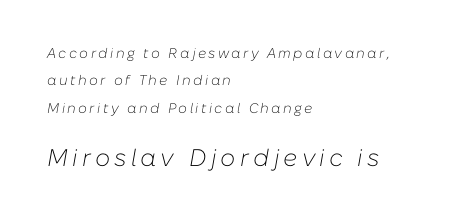
{"italic": "yes", "lean": "right", "slant_degrees": 10, "bold": "no", "underline": "no", "align": "left", "line_spacing": "loose", "line_spacing_ratio": 1.95, "larger_block": "second", "size_ratio": 1.71, "glyph_px": 24}
